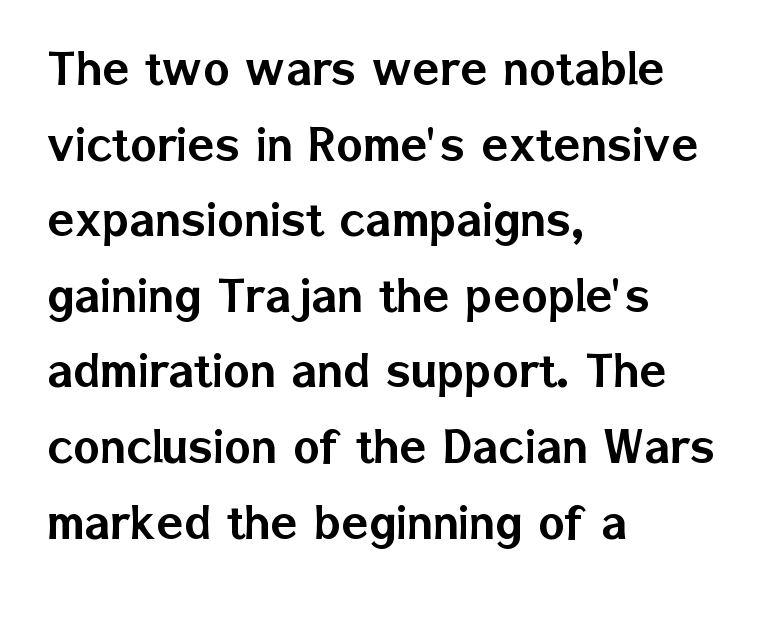
The letters advance in unequal steps, a hallmark of proportional type. Line starts are locked; line ends wander. The gap between lines stays unmarked. Tall strokes in this sample are plumb rather than angled.
